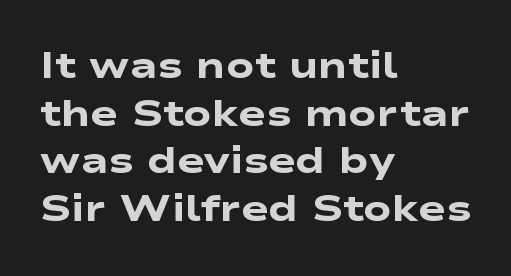
Q: Is the text bold? A: Yes.
Q: Is the typeface a serif or a sans-serif typeface? A: Sans-serif.
Q: Is the text underlined? A: No.
Q: How is the paragraph aligned? A: Left-aligned.
Q: Is the spacing between letters normal or unusually wide? A: Normal.
Q: Is the spacing between lines tight, normal or loose? A: Normal.
Q: Width (condensed, normal, or wide)? A: Wide.
Q: Stroke contrast? A: Low.
Q: x-height? A: Medium.
Q: Monospaced? A: No.
